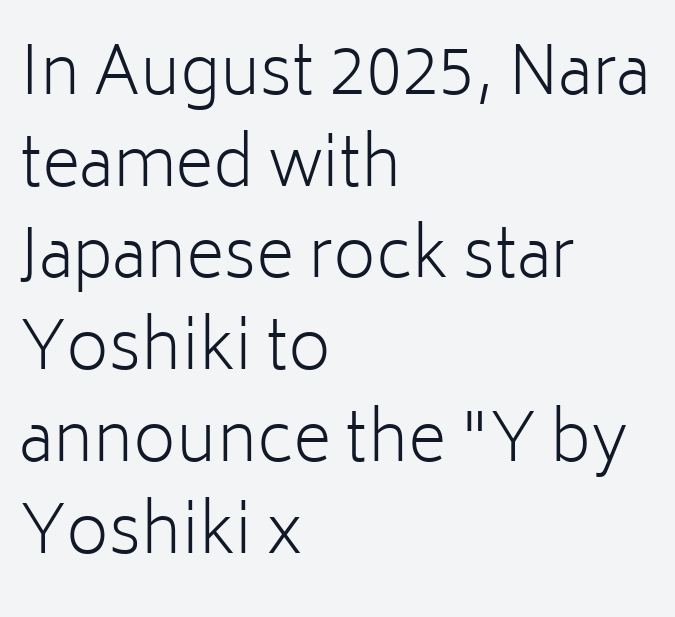
The gap between lines stays unmarked. The lettering stays uniformly vertical, giving the passage a roman look. Heaviness? Minimal to ordinary, like unemphasized prose. Alignment: flush left. The horizontal fit of the characters is conventional and even.
